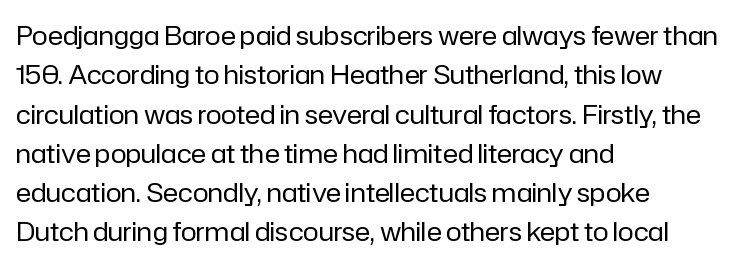
A typesetter would mark this as roman, not italic. Does the leading feel generous? No, just average. The typesetter chose a ragged-right arrangement here. The gaps between neighbouring characters are ordinary and unremarkable. Is this a heavy cut? Hardly; it is regular or lighter. The space directly below the letters is spotless.
